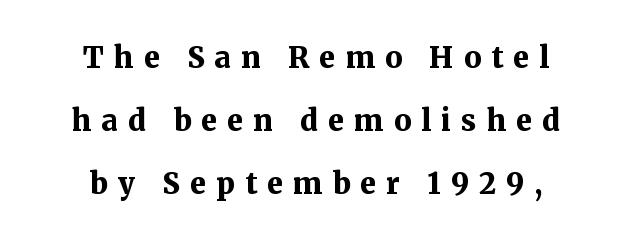
Here the designer chose a conventional face with non-uniform glyph widths. Display-style spreading of the glyphs; the letterfit is very open. Baseline-to-baseline distance is far greater than the letter height. Quick note: underline off.
